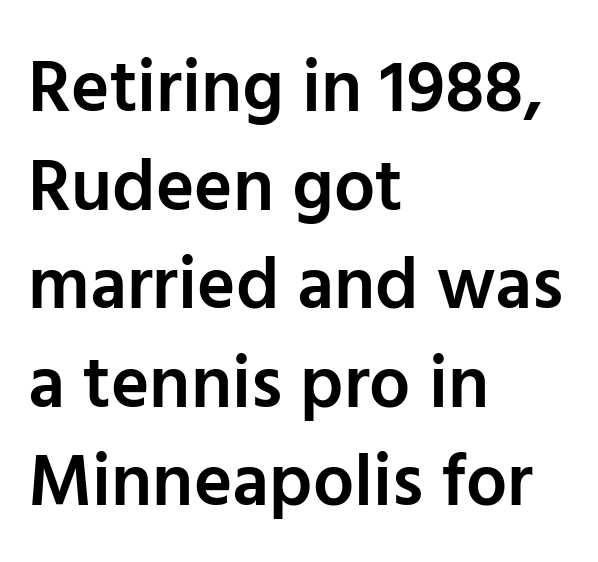
The image shows 73 px semibold sans-serif type, upright; set left-aligned, normal line spacing (1.35x), normal letter spacing, not underlined; low stroke contrast and a medium x-height.
